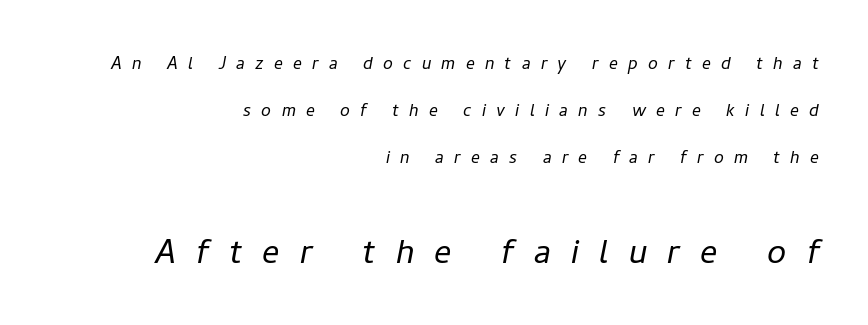
Underline: absent. The face used here has a pronounced slope to its letters. The letters look calm and open, with moderate or lighter stems. This sample uses expanded letter spacing, leaving extra air between glyphs. These lines stack with their right ends in a neat column.
